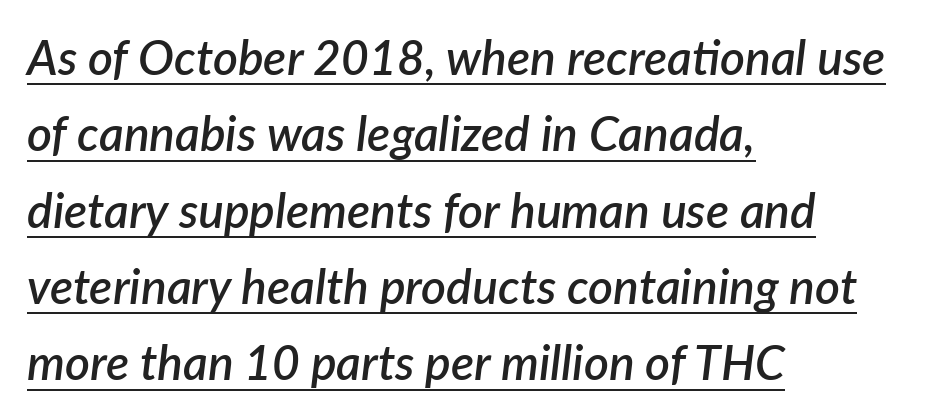
Q: Is the text bold? A: Semi-bold.
Q: Is the text italic (slanted)? A: Yes, it leans right by about 7 degrees.
Q: Is the text underlined? A: Yes.
Q: How is the paragraph aligned? A: Left-aligned.
Q: Is the spacing between letters normal or unusually wide? A: Normal.
Q: Is the spacing between lines tight, normal or loose? A: Normal.
Q: Width (condensed, normal, or wide)? A: Normal.
Q: Stroke contrast? A: Low.
Q: x-height? A: Medium.
Q: Monospaced? A: No.
